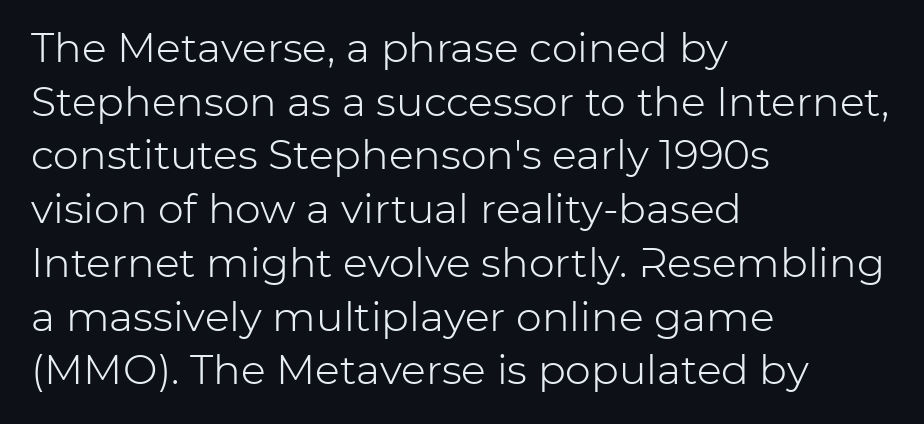
{"serif": "no", "italic": "no", "bold": "no", "weight": "light", "width": "normal", "stroke_contrast": "low", "x_height": "medium", "monospaced": "no", "underline": "no", "align": "left", "line_spacing": "normal", "line_spacing_ratio": 1.31, "letter_spacing": "normal", "letter_spacing_em": 0.0, "glyph_px": 41}
